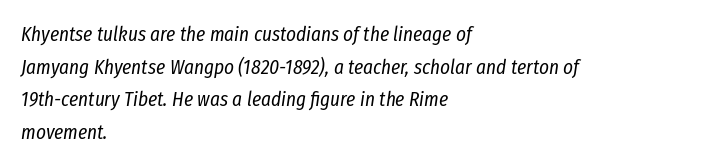
The cut favours lightness, reaching ordinary text weight at its darkest. The passage shown stacks its lines at a standard gap. An italicized treatment has been applied to the whole sample. The text block is weighted toward the left margin, trailing off unevenly rightward. Type without underlining.
